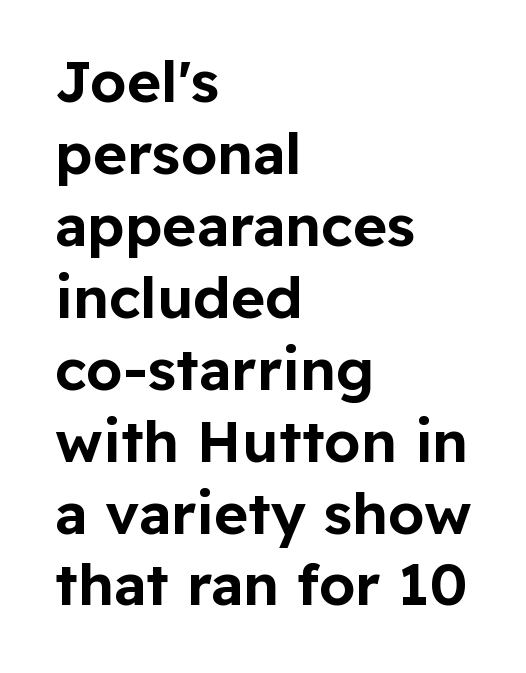
The image shows 58 px sans-serif type, upright; set left-aligned, line spacing 1.24x, normal letter spacing, not underlined; low stroke contrast and a medium x-height.
